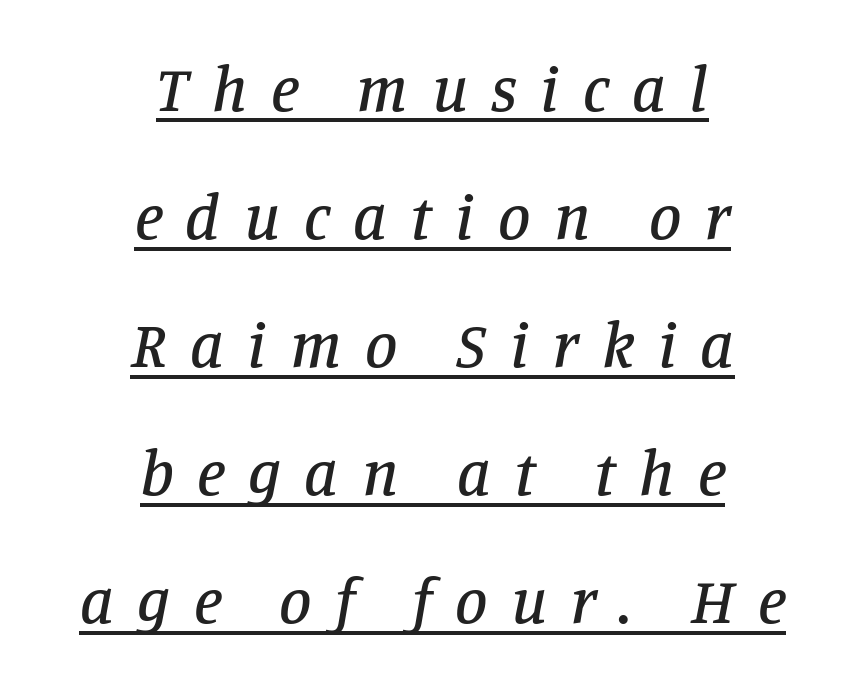
{"serif": "yes", "italic": "yes", "lean": "right", "slant_degrees": 11, "width": "normal", "stroke_contrast": "low", "x_height": "large", "monospaced": "no", "underline": "yes", "align": "center", "line_spacing": "loose", "line_spacing_ratio": 1.97, "letter_spacing": "wide", "letter_spacing_em": 0.36, "glyph_px": 65}
